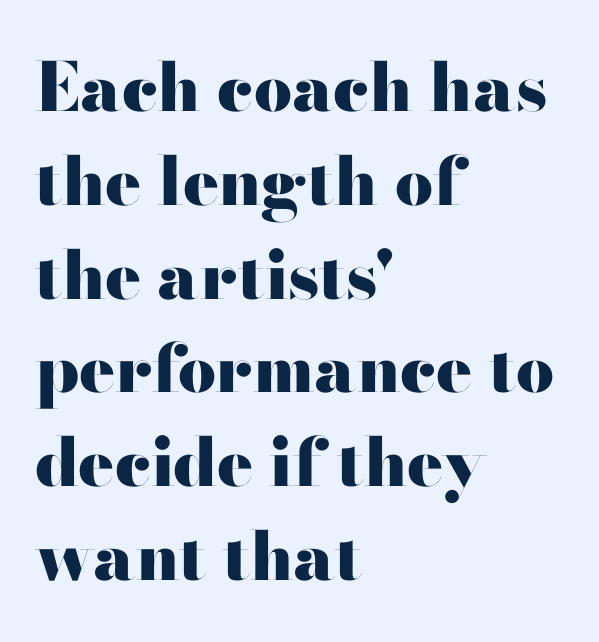
Q: Is the text bold? A: Yes.
Q: Is the text italic (slanted)? A: No, it is upright.
Q: Is the typeface a serif or a sans-serif typeface? A: Sans-serif.
Q: Is the text underlined? A: No.
Q: How is the paragraph aligned? A: Left-aligned.
Q: Is the spacing between letters normal or unusually wide? A: Normal.
Q: Is the spacing between lines tight, normal or loose? A: Normal.
Q: Width (condensed, normal, or wide)? A: Wide.
Q: Stroke contrast? A: High.
Q: x-height? A: Small.
Q: Monospaced? A: No.
